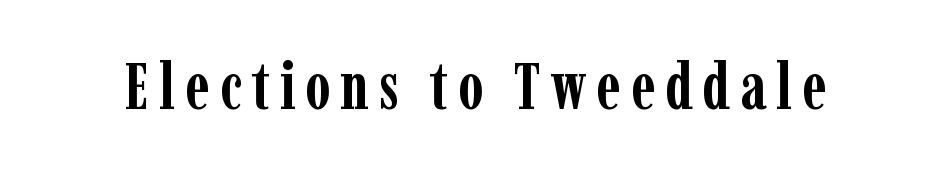
The glyphs in this specimen are seriffed. A roman cut, with each character standing at attention. Compared with an ordinary text face, these strokes are far heavier — a full bold. Honestly, there is no underline to notice here at all. Varying glyph widths throughout — classic text-font behaviour.
